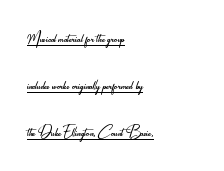
Q: Is the text bold? A: No.
Q: Is the text italic (slanted)? A: Yes.
Q: Is the text underlined? A: Yes.
Q: How is the paragraph aligned? A: Left-aligned.
Q: Is the spacing between letters normal or unusually wide? A: Normal.
Q: Is the spacing between lines tight, normal or loose? A: Loose.
